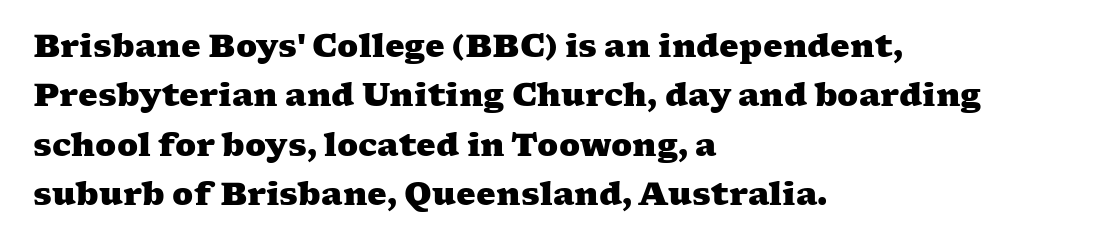
Q: Is the text bold? A: Yes.
Q: Is the typeface a serif or a sans-serif typeface? A: Serif.
Q: Is the text underlined? A: No.
Q: How is the paragraph aligned? A: Left-aligned.
Q: Is the spacing between letters normal or unusually wide? A: Normal.
Q: Is the spacing between lines tight, normal or loose? A: Normal.
Q: Width (condensed, normal, or wide)? A: Wide.
Q: Stroke contrast? A: Medium.
Q: x-height? A: Medium.
Q: Monospaced? A: No.
